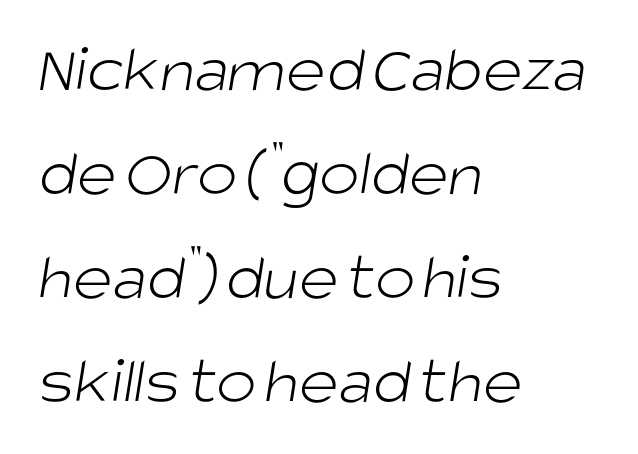
Q: Is the text bold? A: No.
Q: Is the typeface a serif or a sans-serif typeface? A: Sans-serif.
Q: Is the text underlined? A: No.
Q: How is the paragraph aligned? A: Left-aligned.
Q: Is the spacing between letters normal or unusually wide? A: Normal.
Q: Is the spacing between lines tight, normal or loose? A: Normal.
Q: Width (condensed, normal, or wide)? A: Normal.
Q: Stroke contrast? A: Low.
Q: x-height? A: Large.
Q: Monospaced? A: No.
